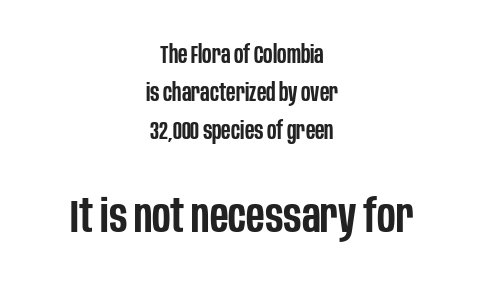
The image shows 47 px semibold, condensed sans-serif type, upright; set centered, normal line spacing (1.58x), normal letter spacing, not underlined; the second (bottom) block is 1.96x larger; low stroke contrast and a large x-height.
